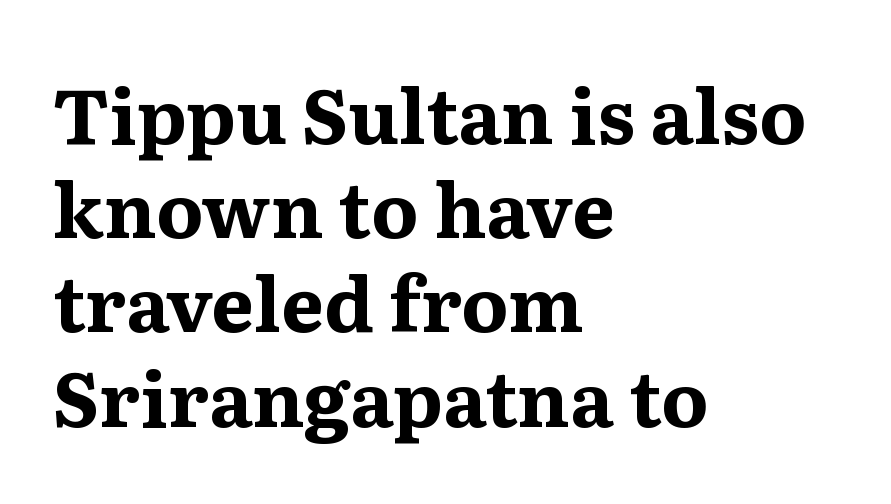
{"serif": "yes", "italic": "no", "bold": "yes", "weight": "bold", "width": "normal", "stroke_contrast": "medium", "x_height": "medium", "monospaced": "no", "underline": "no", "align": "left", "line_spacing_ratio": 1.24, "letter_spacing": "normal", "letter_spacing_em": 0.0, "glyph_px": 76}
